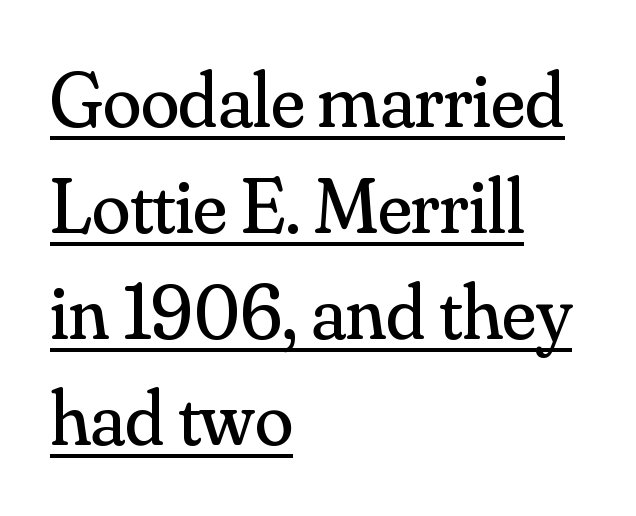
Type style note: has serifs. The font's upright variant was chosen for this text. A continuous stroke trails under the words, as in a hyperlink. The letterforms sit shoulder to shoulder at normal distance. These lines are rendered in a variable-pitch font. Heft: none added — not bold.
